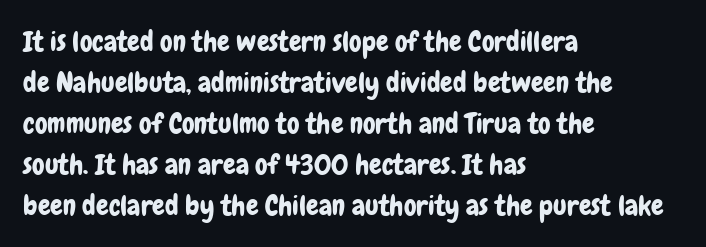
{"serif": "no", "italic": "no", "width": "condensed", "stroke_contrast": "low", "x_height": "medium", "monospaced": "no", "underline": "no", "align": "left", "line_spacing": "normal", "line_spacing_ratio": 1.46, "letter_spacing": "normal", "letter_spacing_em": 0.0, "glyph_px": 28}
